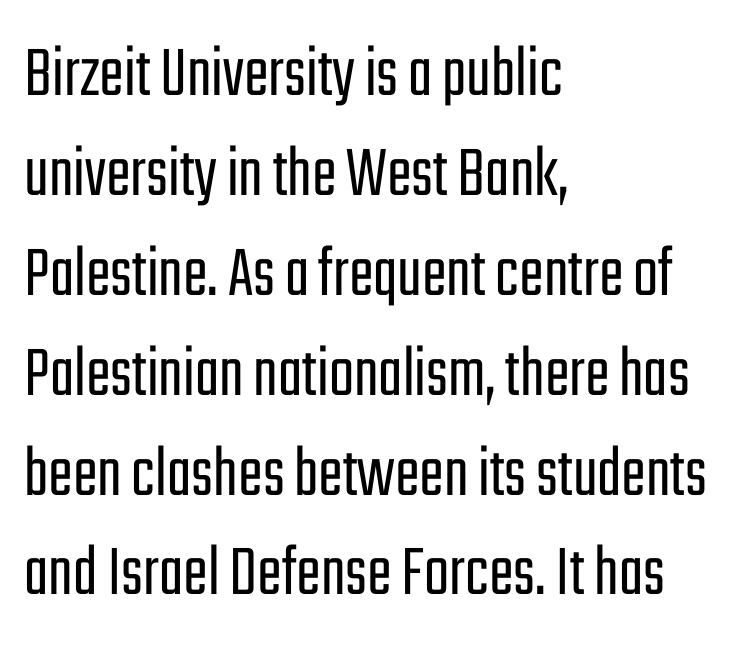
Q: Is the text bold? A: No.
Q: Is the text italic (slanted)? A: No, it is upright.
Q: Is the typeface a serif or a sans-serif typeface? A: Sans-serif.
Q: Is the text underlined? A: No.
Q: How is the paragraph aligned? A: Left-aligned.
Q: Is the spacing between letters normal or unusually wide? A: Normal.
Q: Is the spacing between lines tight, normal or loose? A: Normal.
Q: Width (condensed, normal, or wide)? A: Condensed.
Q: Stroke contrast? A: Low.
Q: x-height? A: Medium.
Q: Monospaced? A: No.
